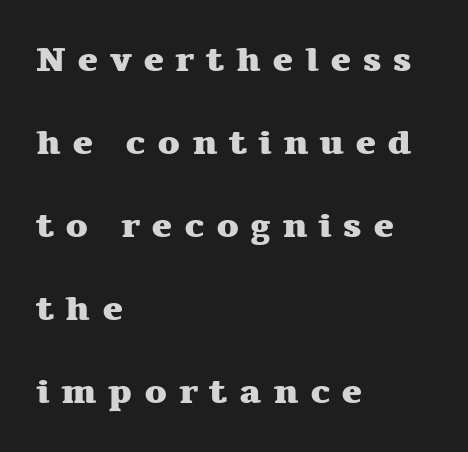
The image shows 35 px heavy, wide serif type, upright; set left-aligned, loose line spacing (2.37x), unusually wide letter spacing (+0.32 em), not underlined; medium stroke contrast and a medium x-height.
